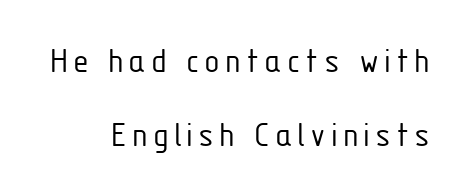
Q: Is the text bold? A: No.
Q: Is the text italic (slanted)? A: No, it is upright.
Q: Is the typeface a serif or a sans-serif typeface? A: Sans-serif.
Q: Is the text underlined? A: No.
Q: Is the spacing between lines tight, normal or loose? A: Loose.
Q: Width (condensed, normal, or wide)? A: Condensed.
Q: Stroke contrast? A: Low.
Q: x-height? A: Medium.
Q: Monospaced? A: No.
